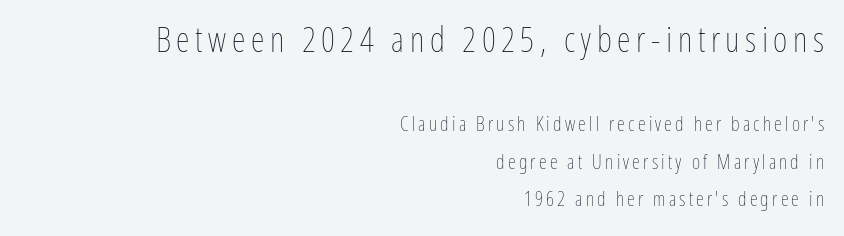
The image shows 35 px thin, condensed type, upright; set right-aligned, line spacing 1.87x, not underlined; the first (top) block is 1.75x larger; low stroke contrast and a medium x-height.
